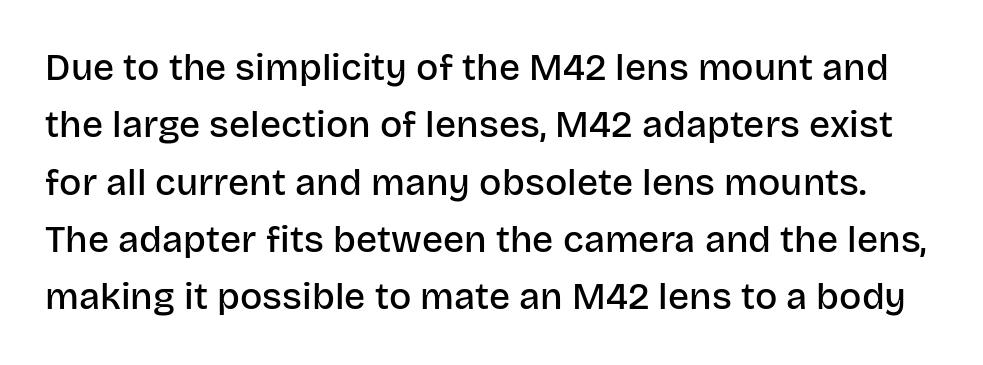
{"serif": "no", "italic": "no", "bold": "semi", "weight": "semibold", "width": "normal", "stroke_contrast": "low", "x_height": "large", "monospaced": "no", "underline": "no", "line_spacing": "normal", "line_spacing_ratio": 1.55, "letter_spacing": "normal", "letter_spacing_em": 0.0, "glyph_px": 37}
